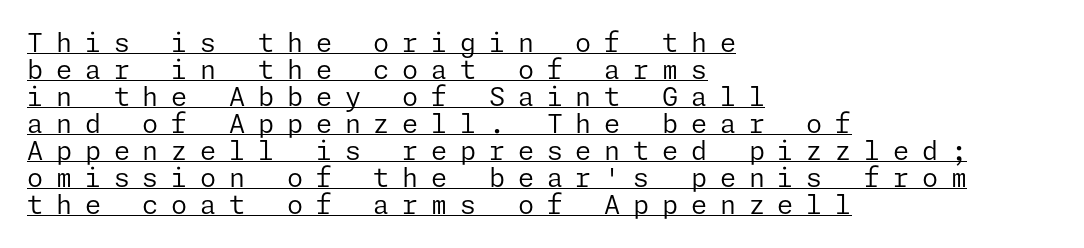
Q: Is the text bold? A: No.
Q: Is the text italic (slanted)? A: No, it is upright.
Q: Is the text underlined? A: Yes.
Q: How is the paragraph aligned? A: Left-aligned.
Q: Is the spacing between letters normal or unusually wide? A: Unusually wide.
Q: Is the spacing between lines tight, normal or loose? A: Tight.
